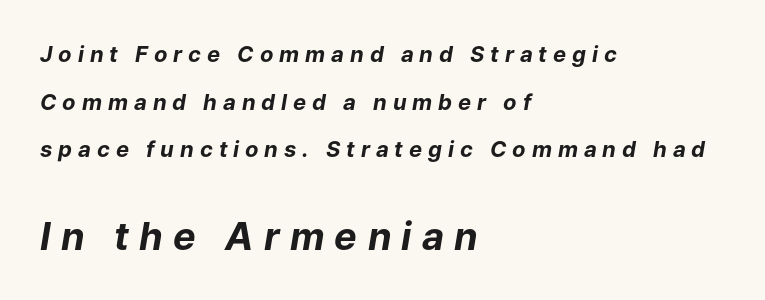
The image shows 38 px bold type, italic (leaning right); set left-aligned, loose line spacing (2.16x), unusually wide letter spacing (+0.27 em), not underlined; the second (bottom) block is 1.73x larger; low stroke contrast and a medium x-height.
